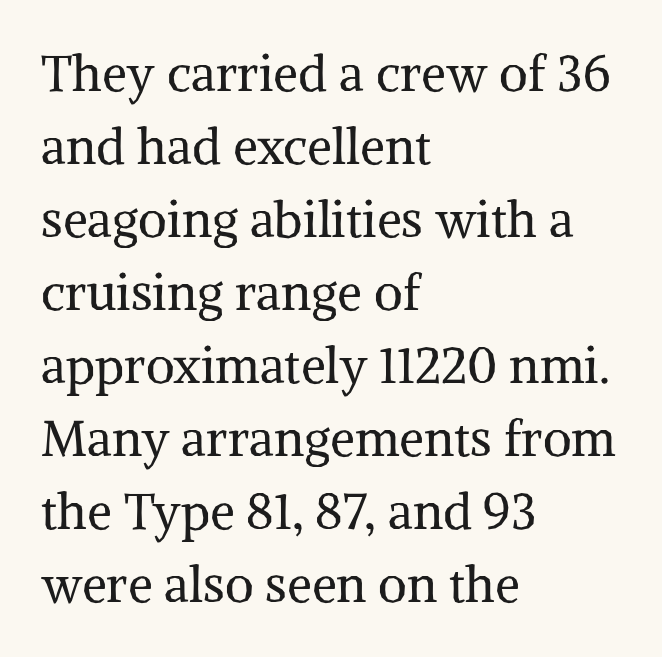
Q: Is the text bold? A: No.
Q: Is the text italic (slanted)? A: No, it is upright.
Q: Is the typeface a serif or a sans-serif typeface? A: Serif.
Q: Is the text underlined? A: No.
Q: How is the paragraph aligned? A: Left-aligned.
Q: Is the spacing between letters normal or unusually wide? A: Normal.
Q: Is the spacing between lines tight, normal or loose? A: Normal.
Q: Width (condensed, normal, or wide)? A: Normal.
Q: Stroke contrast? A: Medium.
Q: x-height? A: Medium.
Q: Monospaced? A: No.
